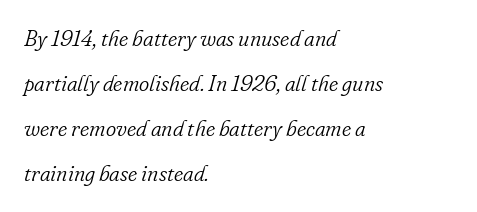
Q: Is the text bold? A: No.
Q: Is the text italic (slanted)? A: Yes, it leans right by about 16 degrees.
Q: Is the text underlined? A: No.
Q: How is the paragraph aligned? A: Left-aligned.
Q: Is the spacing between letters normal or unusually wide? A: Normal.
Q: Is the spacing between lines tight, normal or loose? A: Loose.
